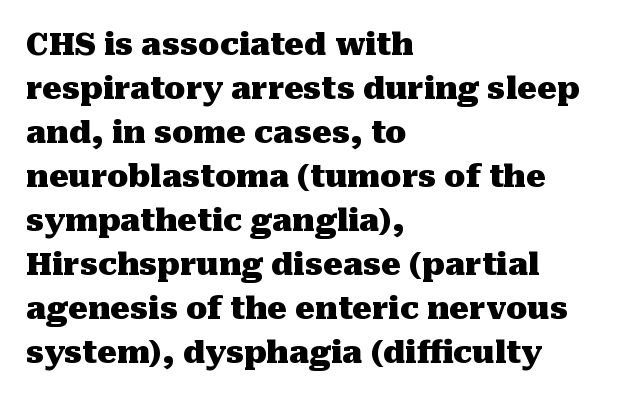
Q: Is the text bold? A: Yes.
Q: Is the text italic (slanted)? A: No, it is upright.
Q: Is the typeface a serif or a sans-serif typeface? A: Serif.
Q: Is the text underlined? A: No.
Q: How is the paragraph aligned? A: Left-aligned.
Q: Is the spacing between letters normal or unusually wide? A: Normal.
Q: Is the spacing between lines tight, normal or loose? A: Normal.
Q: Width (condensed, normal, or wide)? A: Normal.
Q: Stroke contrast? A: Medium.
Q: x-height? A: Medium.
Q: Monospaced? A: No.
